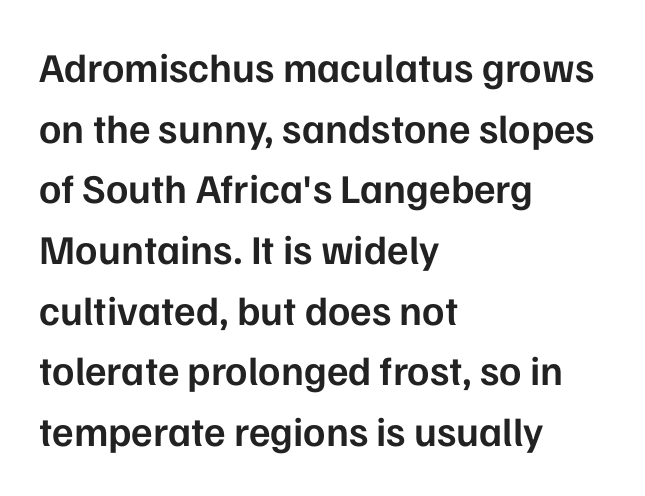
You could call the tracking neutral — neither tight nor loose. Semibold letterforms, between regular and bold. Unmarked baselines from the first word to the last. In terms of letterform style, serifs are entirely absent.
